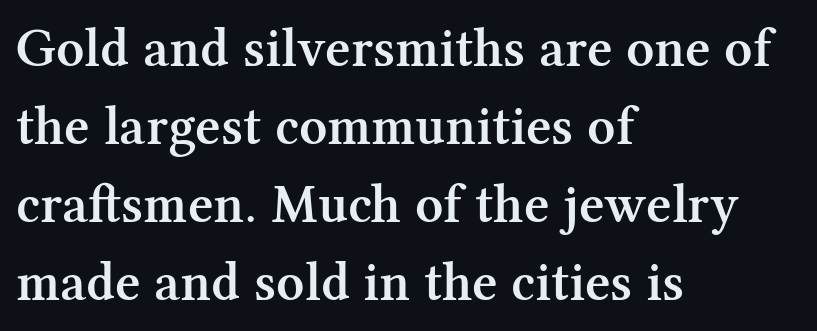
A student would call this left alignment; a typographer would say flush left, rag right. In terms of posture, this sample is upright. Each letter keeps its own natural width here, so spacing adapts to shape. Old-style or modern, the face here clearly has serifs. Honestly, there is no underline to notice here at all.
